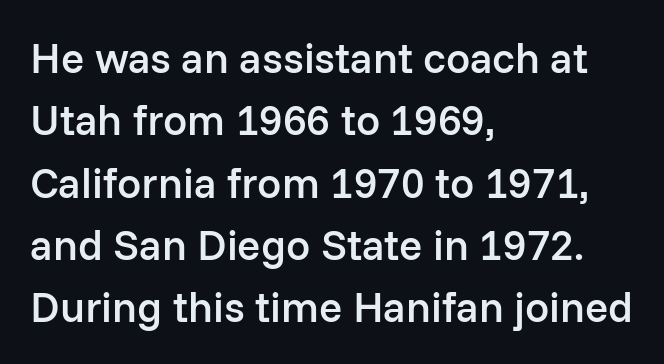
The image shows 43 px semibold sans-serif type, upright; set left-aligned, normal line spacing (1.45x), normal letter spacing, not underlined; low stroke contrast and a medium x-height.
